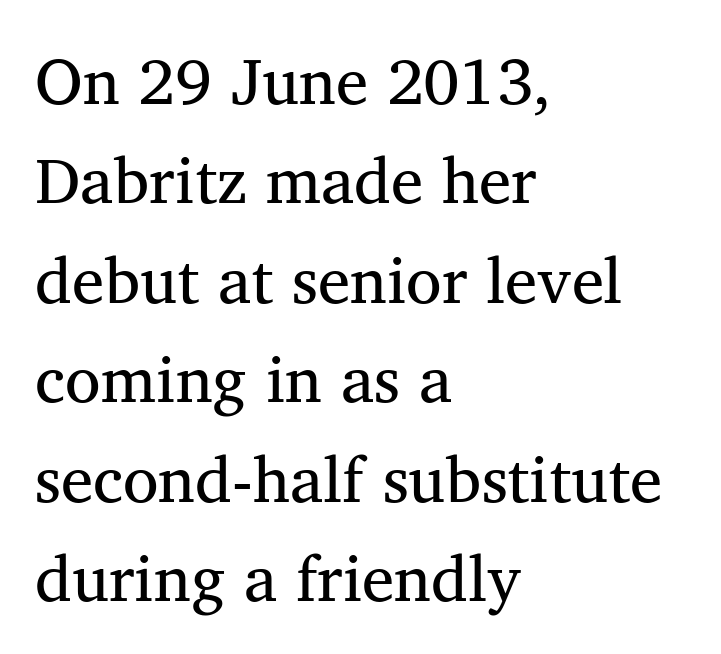
{"serif": "yes", "bold": "no", "weight": "regular", "width": "normal", "stroke_contrast": "medium", "x_height": "medium", "monospaced": "no", "underline": "no", "align": "left", "line_spacing": "normal", "line_spacing_ratio": 1.53, "letter_spacing": "normal", "letter_spacing_em": 0.0, "glyph_px": 65}
